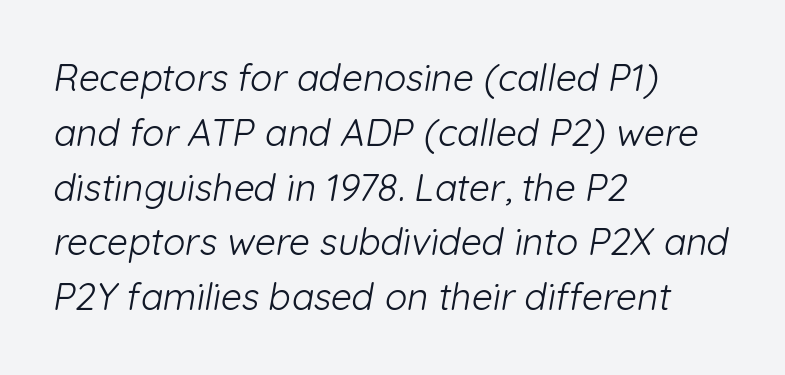
Q: Is the text bold? A: No.
Q: Is the typeface a serif or a sans-serif typeface? A: Sans-serif.
Q: Is the text underlined? A: No.
Q: How is the paragraph aligned? A: Left-aligned.
Q: Is the spacing between letters normal or unusually wide? A: Normal.
Q: Is the spacing between lines tight, normal or loose? A: Normal.
Q: Width (condensed, normal, or wide)? A: Normal.
Q: Stroke contrast? A: Low.
Q: x-height? A: Medium.
Q: Monospaced? A: No.
